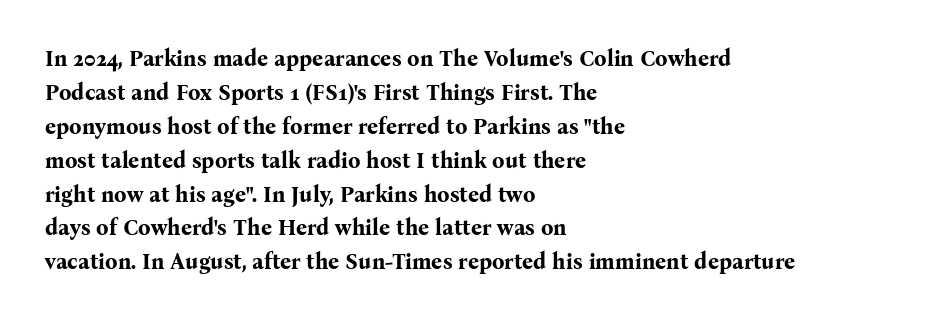
The image shows 22 px bold type, upright; set left-aligned, normal line spacing (1.54x), normal letter spacing, not underlined.
